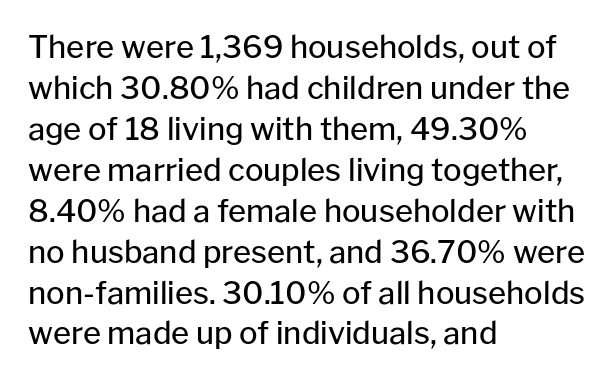
Q: Is the text bold? A: No.
Q: Is the text italic (slanted)? A: No, it is upright.
Q: Is the typeface a serif or a sans-serif typeface? A: Sans-serif.
Q: Is the text underlined? A: No.
Q: How is the paragraph aligned? A: Left-aligned.
Q: Is the spacing between letters normal or unusually wide? A: Normal.
Q: Is the spacing between lines tight, normal or loose? A: Normal.
Q: Width (condensed, normal, or wide)? A: Normal.
Q: Stroke contrast? A: Low.
Q: x-height? A: Medium.
Q: Monospaced? A: No.
